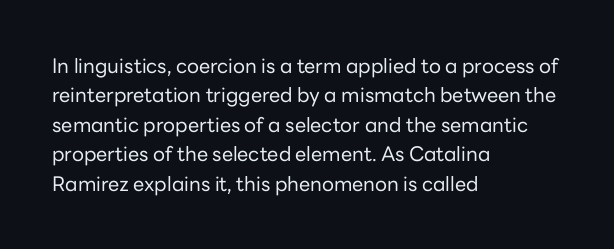
The image shows 20 px text type, upright; set left-aligned, normal line spacing (1.47x), normal letter spacing, not underlined.
